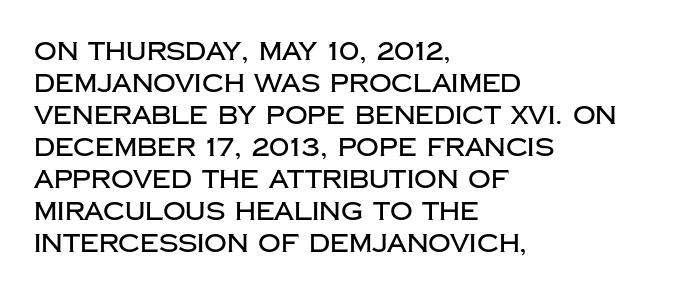
Q: Is the text italic (slanted)? A: No, it is upright.
Q: Is the text underlined? A: No.
Q: How is the paragraph aligned? A: Left-aligned.
Q: Is the spacing between letters normal or unusually wide? A: Normal.
Q: Is the spacing between lines tight, normal or loose? A: Normal.
